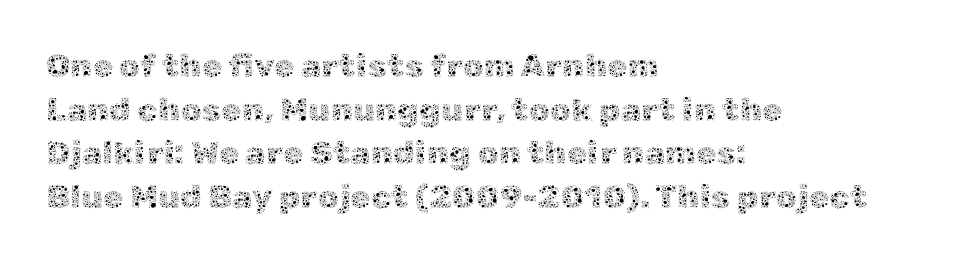
Q: Is the text bold? A: No.
Q: Is the text italic (slanted)? A: No, it is upright.
Q: Is the text underlined? A: No.
Q: How is the paragraph aligned? A: Left-aligned.
Q: Is the spacing between letters normal or unusually wide? A: Normal.
Q: Is the spacing between lines tight, normal or loose? A: Normal.
Q: Width (condensed, normal, or wide)? A: Normal.
Q: x-height? A: Medium.
Q: Monospaced? A: No.
